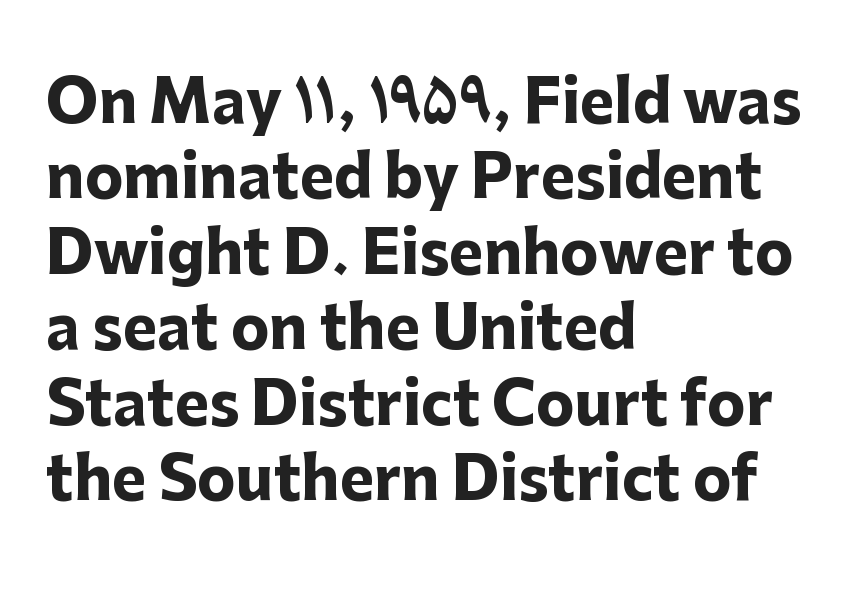
{"serif": "no", "italic": "no", "bold": "yes", "weight": "heavy", "width": "normal", "stroke_contrast": "low", "x_height": "medium", "monospaced": "no", "underline": "no", "align": "left", "line_spacing": "normal", "line_spacing_ratio": 1.3, "letter_spacing": "normal", "letter_spacing_em": 0.0, "glyph_px": 58}
